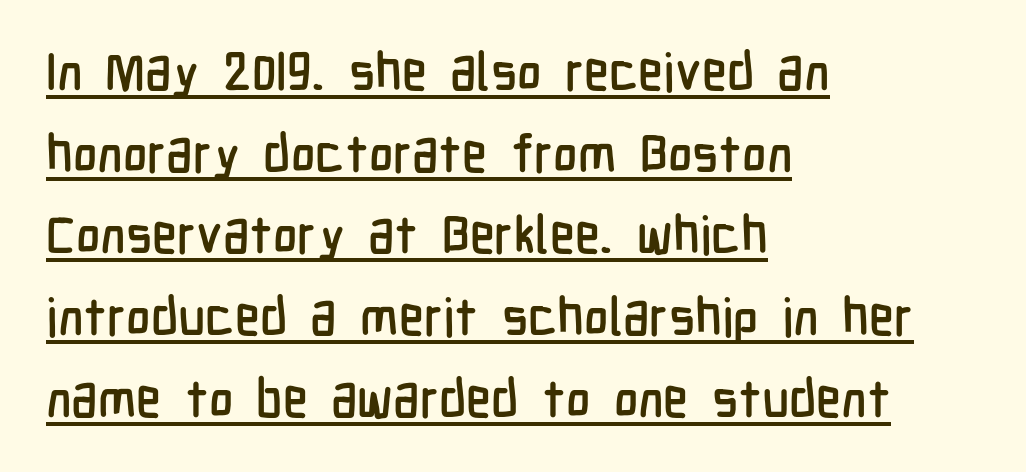
The image shows 52 px condensed sans-serif type, upright; set left-aligned, normal line spacing (1.57x), normal letter spacing, underlined; low stroke contrast and a medium x-height.
